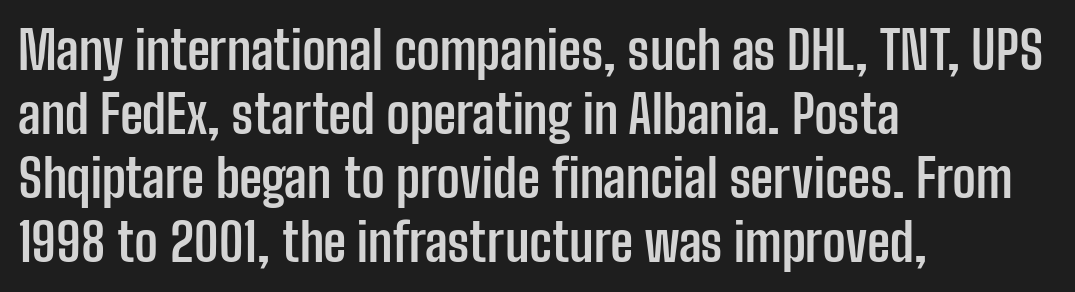
Q: Is the text bold? A: Yes.
Q: Is the text italic (slanted)? A: No, it is upright.
Q: Is the typeface a serif or a sans-serif typeface? A: Sans-serif.
Q: Is the text underlined? A: No.
Q: How is the paragraph aligned? A: Left-aligned.
Q: Is the spacing between letters normal or unusually wide? A: Normal.
Q: Width (condensed, normal, or wide)? A: Condensed.
Q: Stroke contrast? A: Low.
Q: x-height? A: Medium.
Q: Monospaced? A: No.
